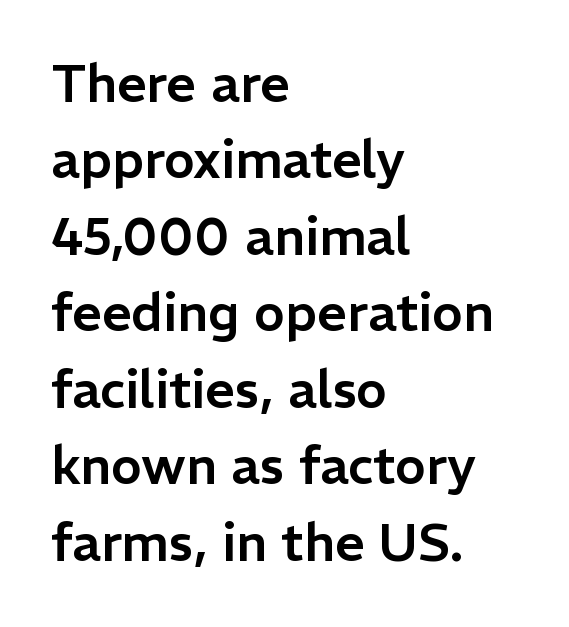
The image shows 52 px sans-serif type, upright; set left-aligned, normal line spacing (1.47x), normal letter spacing, not underlined; low stroke contrast and a medium x-height.
